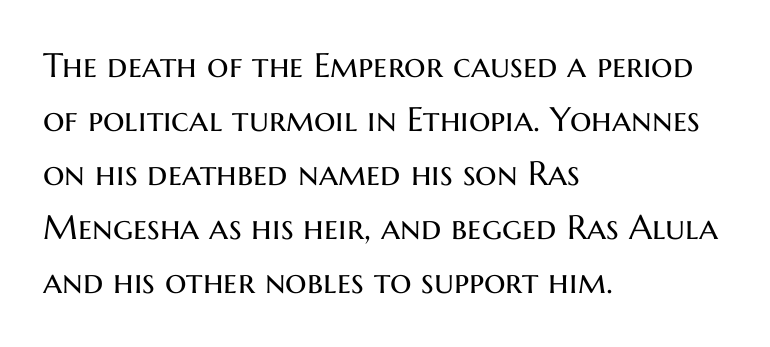
The passage shown is typed in a proportional face where columns would drift. The passage shown stacks its lines at a standard gap. The typeface has the unassuming heft of standard copy or less. The face used here is a sans, in the tradition of grotesques and geometrics. Ascenders rise straight up at ninety degrees. The rendering anchors every line to the left-hand side.
